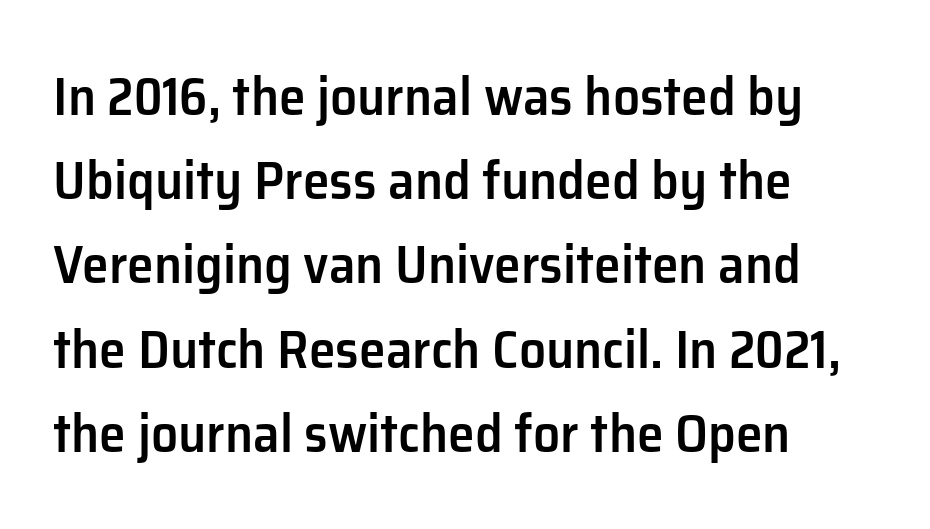
The paragraph shown leans on its left margin. Caption: standard tracking, unaltered. Its strokes are somewhat broadened, the hallmark of semibold type. The letters stand upright; this is a roman face. A sans-serif font was chosen for this passage. A typesetter would call this leading conventional body-copy spacing.
